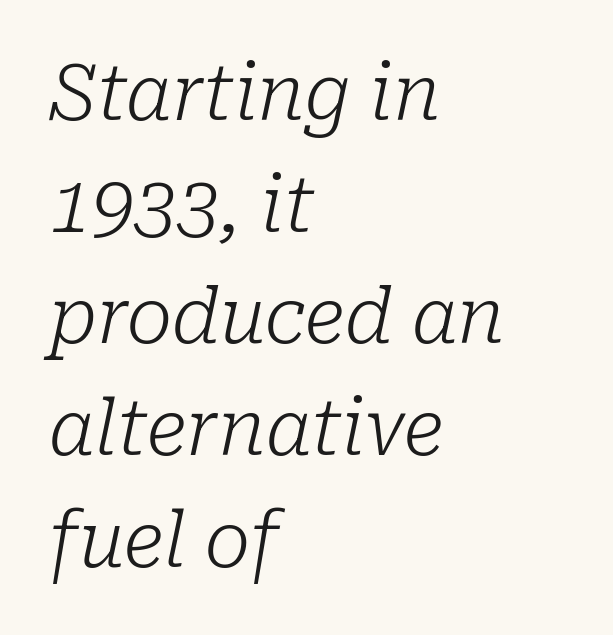
{"serif": "yes", "italic": "yes", "lean": "right", "slant_degrees": 10, "bold": "no", "weight": "light", "width": "normal", "stroke_contrast": "low", "x_height": "medium", "monospaced": "no", "underline": "no", "align": "left", "line_spacing": "normal", "line_spacing_ratio": 1.47, "letter_spacing": "normal", "letter_spacing_em": 0.0, "glyph_px": 76}
